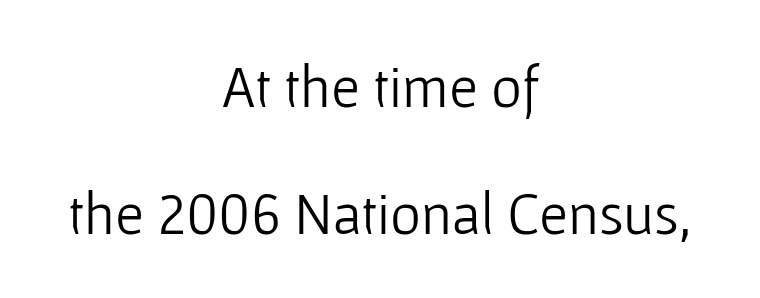
Nope, not italic — everything's standing straight. Spacing verdict: proportional, widths tailored to each character. Weight class: somewhere from thin through regular. These lines stand farther apart than default settings would place them. The gaps between neighbouring characters are ordinary and unremarkable. This sample uses a sans-serif face.
